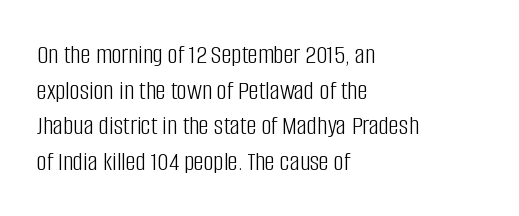
Q: Is the text bold? A: No.
Q: Is the text italic (slanted)? A: No, it is upright.
Q: Is the typeface a serif or a sans-serif typeface? A: Sans-serif.
Q: Is the text underlined? A: No.
Q: How is the paragraph aligned? A: Left-aligned.
Q: Is the spacing between letters normal or unusually wide? A: Normal.
Q: Is the spacing between lines tight, normal or loose? A: Normal.
Q: Width (condensed, normal, or wide)? A: Condensed.
Q: Stroke contrast? A: Low.
Q: x-height? A: Large.
Q: Monospaced? A: No.
